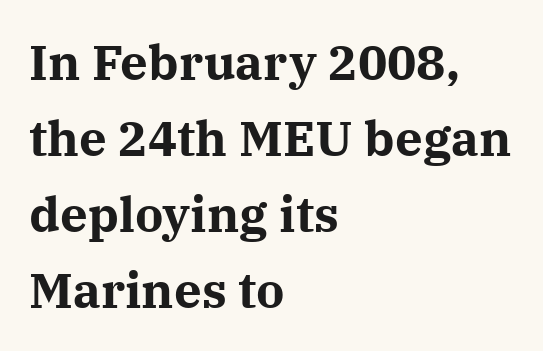
The rendering uses natural spacing where letterforms have individual widths. Every character sits straight up, as roman type does. The face used here has the dense, thick strokes of a bold. Honestly, the row spacing looks completely unremarkable. The rendering shows small feet on the letterforms — a serif design. Tracking value appears to be zero — textbook default spacing.
